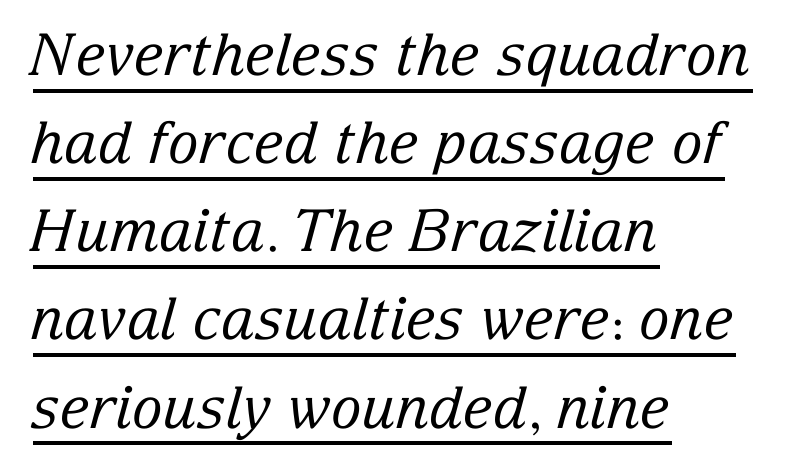
This rendering leaves character spacing at its baseline value. The rendering anchors every line to the left-hand side. Each letter keeps its own natural width here, so spacing adapts to shape. There's an unmistakable incline to the writing here. On a weight scale, this lands at 450 or below.
